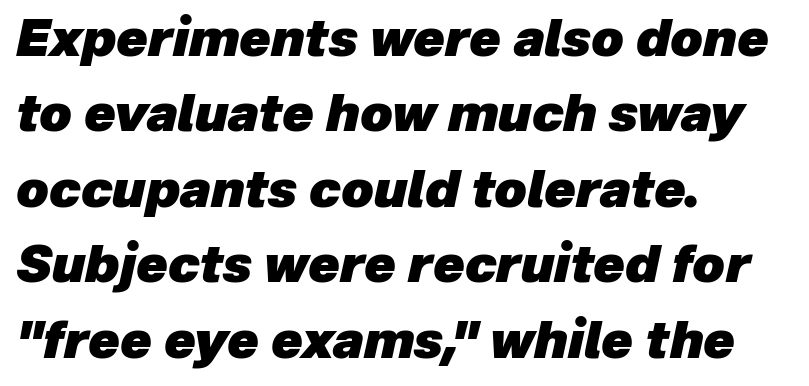
{"italic": "yes", "lean": "right", "slant_degrees": 12, "bold": "yes", "weight": "heavy", "width": "normal", "stroke_contrast": "low", "x_height": "medium", "monospaced": "no", "underline": "no", "align": "left", "line_spacing": "normal", "line_spacing_ratio": 1.48, "letter_spacing": "normal", "letter_spacing_em": 0.0, "glyph_px": 51}
